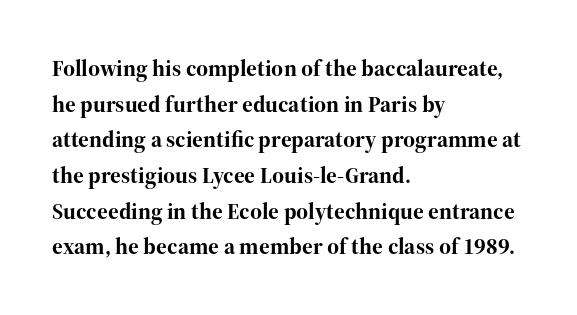
Q: Is the text bold? A: Yes.
Q: Is the text italic (slanted)? A: No, it is upright.
Q: Is the text underlined? A: No.
Q: How is the paragraph aligned? A: Left-aligned.
Q: Is the spacing between letters normal or unusually wide? A: Normal.
Q: Is the spacing between lines tight, normal or loose? A: Normal.
